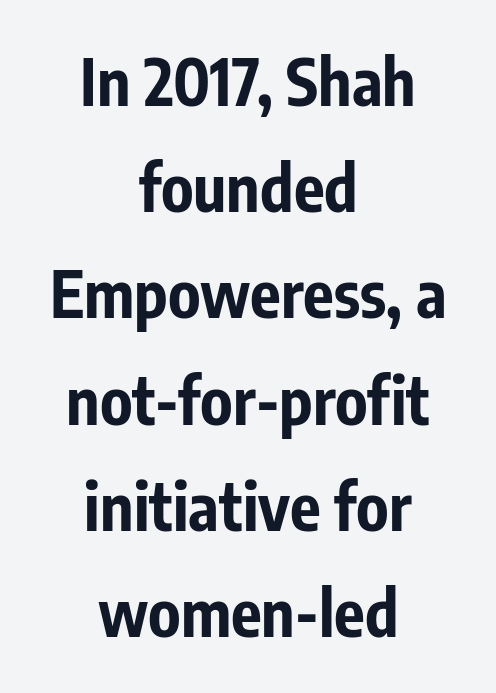
Is there any slant? The stems are plumb. Successive baselines arrive at the customary interval. The letters advance in unequal steps, a hallmark of proportional type. Typesetter's note: full bold, strokes at maximum text heaviness.
